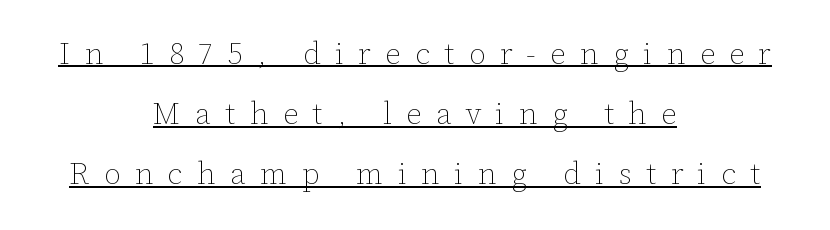
The image shows 31 px thin type, upright; set centered, loose line spacing (1.94x), unusually wide letter spacing (+0.46 em), underlined; low stroke contrast and a medium x-height.
